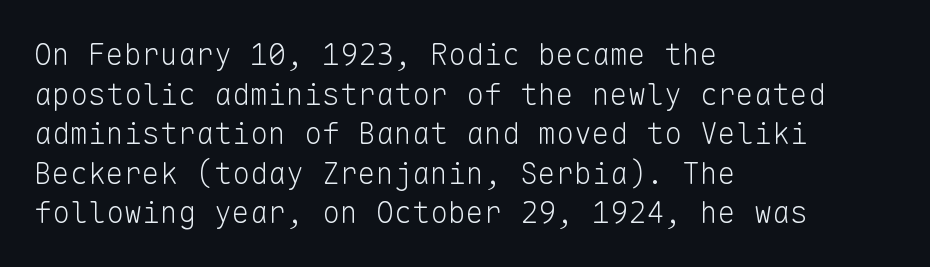
{"serif": "no", "italic": "no", "bold": "no", "weight": "light", "width": "normal", "stroke_contrast": "low", "x_height": "medium", "monospaced": "yes", "underline": "no", "align": "left", "line_spacing": "normal", "line_spacing_ratio": 1.32, "letter_spacing": "normal", "letter_spacing_em": 0.0, "glyph_px": 30}
